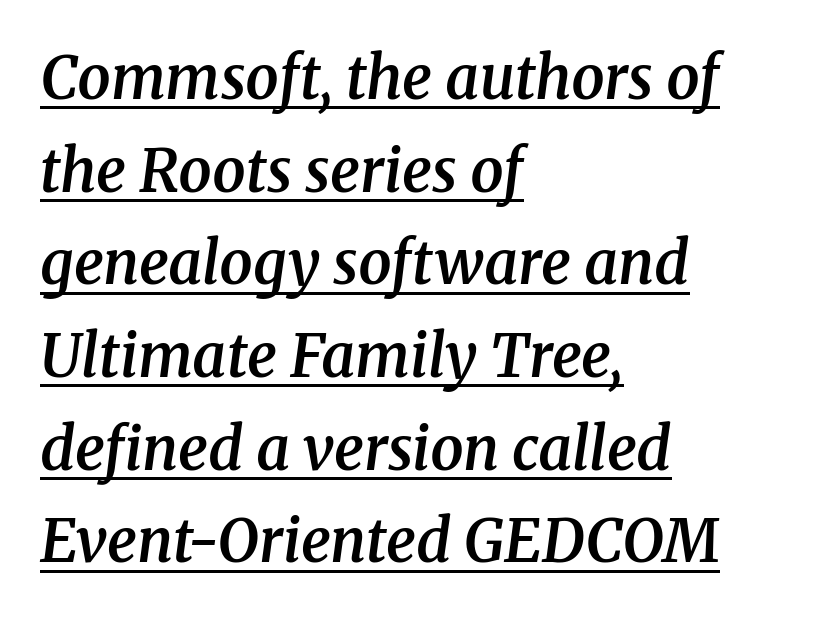
This sample uses plain, unmodified letter spacing. The paragraph shown leans on its left margin. Here the designer chose a conventional face with non-uniform glyph widths. Reading down the column, the eye jumps a familiar distance to each next line. Every letter is mildly thick-stroked: semibold rather than bold.
